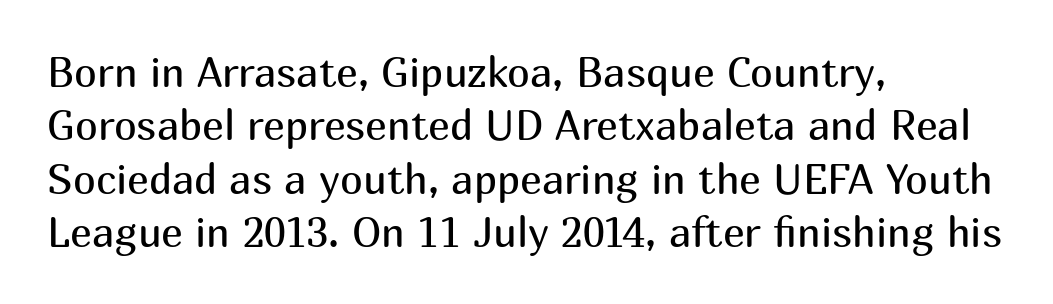
The image shows 41 px regular-weight sans-serif type, upright; set left-aligned, normal line spacing (1.3x), normal letter spacing, not underlined; medium stroke contrast and a medium x-height.
